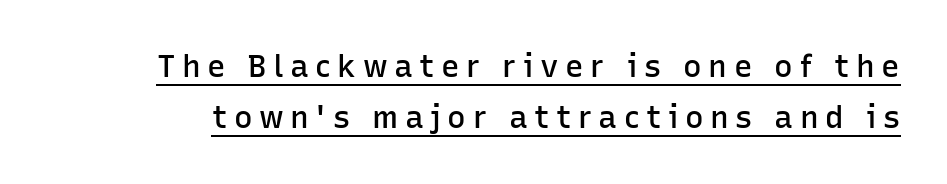
The image shows 31 px semibold sans-serif type, upright; set normal line spacing (1.66x), unusually wide letter spacing (+0.21 em), underlined; low stroke contrast and a medium x-height.
